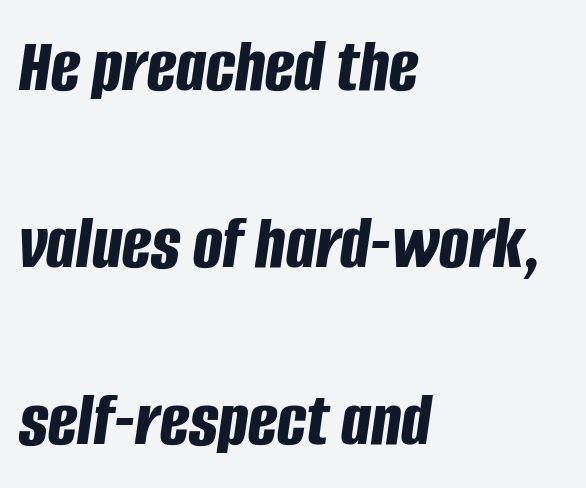
{"italic": "yes", "lean": "right", "slant_degrees": 8, "bold": "yes", "weight": "bold", "width": "condensed", "stroke_contrast": "low", "x_height": "large", "monospaced": "no", "underline": "no", "align": "left", "line_spacing": "loose", "line_spacing_ratio": 2.27, "letter_spacing": "normal", "letter_spacing_em": 0.0, "glyph_px": 78}
